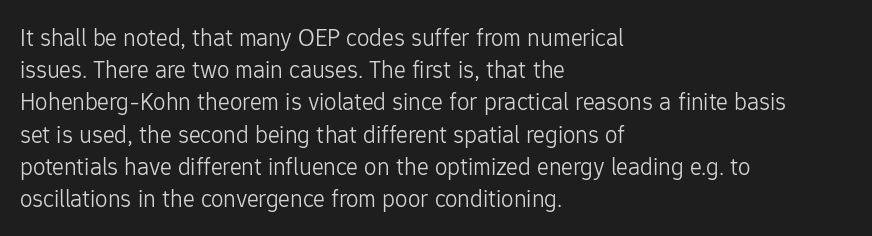
The image shows 25 px text type, upright; set left-aligned, normal line spacing (1.29x), normal letter spacing, not underlined.
